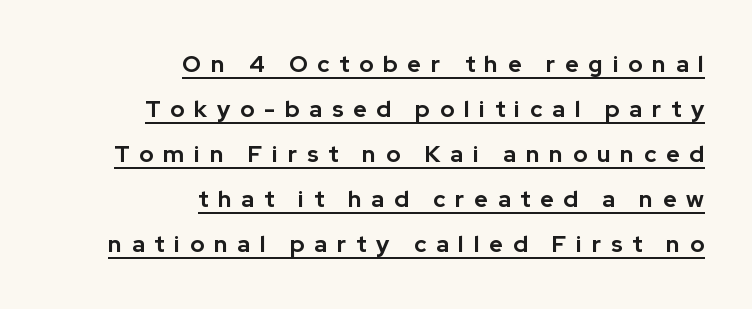
The image shows 23 px bold type, upright; set right-aligned, loose line spacing (1.96x), unusually wide letter spacing (+0.43 em), underlined.
